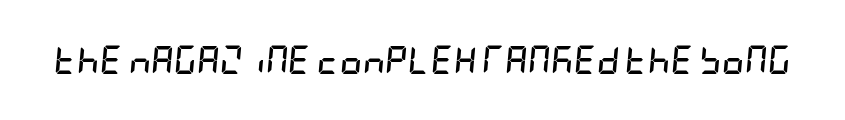
You can tell it's italic because the verticals aren't actually vertical. How are the letters spaced? Ordinarily, with no added tracking. Quick note: underline off. Heft: maximum for text — a bold.
